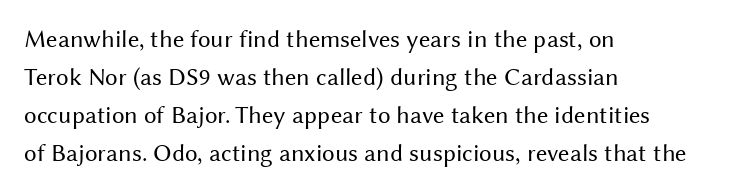
Q: Is the text bold? A: No.
Q: Is the text italic (slanted)? A: No, it is upright.
Q: Is the text underlined? A: No.
Q: How is the paragraph aligned? A: Left-aligned.
Q: Is the spacing between letters normal or unusually wide? A: Normal.
Q: Is the spacing between lines tight, normal or loose? A: Normal.
